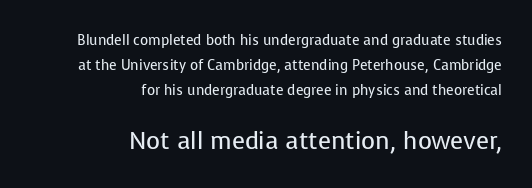
The rag falls on the left side of this text block. Italic: no, the glyphs are upright roman. The typesetting does not lean heavy: it is not bold. Nobody touched the tracking dial on this one. Descender tails drop into unmarked territory. The following chunk of copy outweighs the initial chunk in type size.
